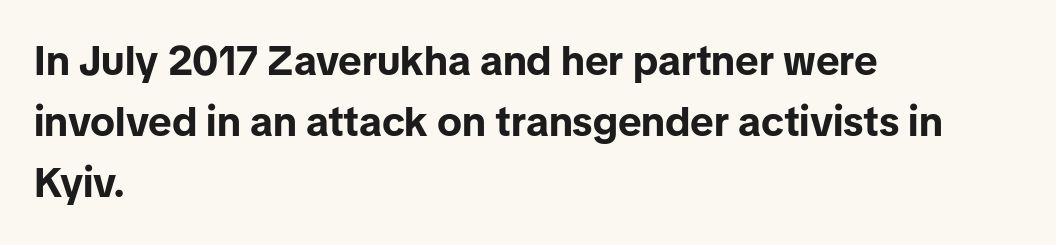
The image shows 41 px bold sans-serif type, upright; set left-aligned, normal line spacing (1.49x), normal letter spacing, not underlined; low stroke contrast and a medium x-height.
